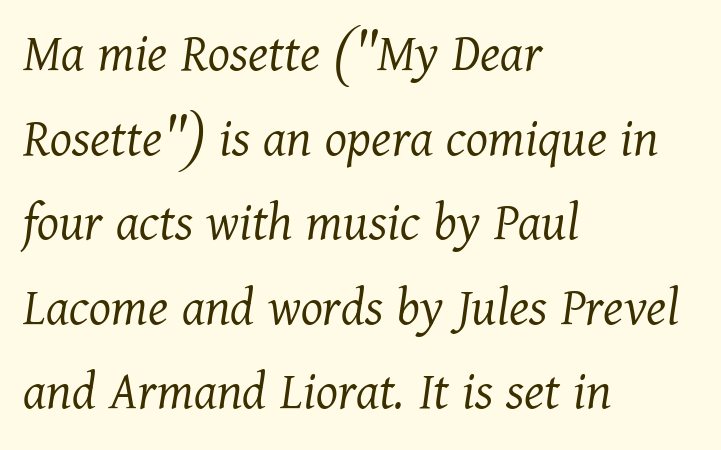
The image shows 56 px light serif type, italic (leaning right); set left-aligned, normal line spacing (1.51x), normal letter spacing, not underlined; medium stroke contrast and a medium x-height.
